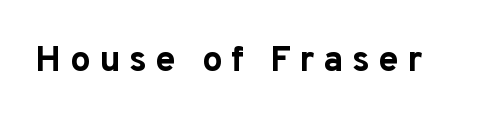
Q: Is the text bold? A: Yes.
Q: Is the text italic (slanted)? A: No, it is upright.
Q: Is the typeface a serif or a sans-serif typeface? A: Sans-serif.
Q: Is the text underlined? A: No.
Q: Is the spacing between letters normal or unusually wide? A: Unusually wide.
Q: Width (condensed, normal, or wide)? A: Normal.
Q: Stroke contrast? A: Low.
Q: x-height? A: Medium.
Q: Monospaced? A: No.
